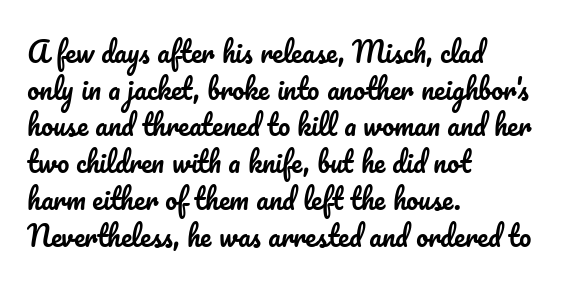
{"underline": "no", "align": "left", "line_spacing": "normal", "line_spacing_ratio": 1.36, "letter_spacing": "normal", "letter_spacing_em": 0.0, "glyph_px": 27}
